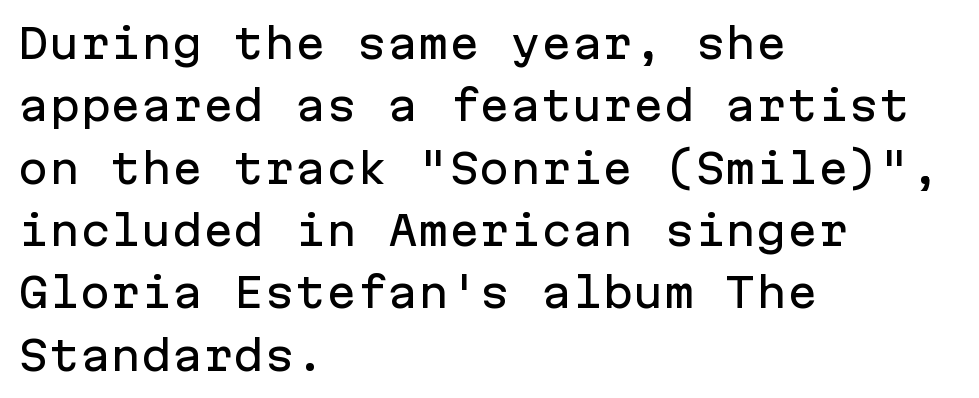
{"serif": "no", "italic": "no", "width": "normal", "stroke_contrast": "low", "x_height": "medium", "monospaced": "yes", "underline": "no", "align": "left", "line_spacing": "normal", "line_spacing_ratio": 1.52, "letter_spacing": "normal", "letter_spacing_em": 0.0, "glyph_px": 41}
